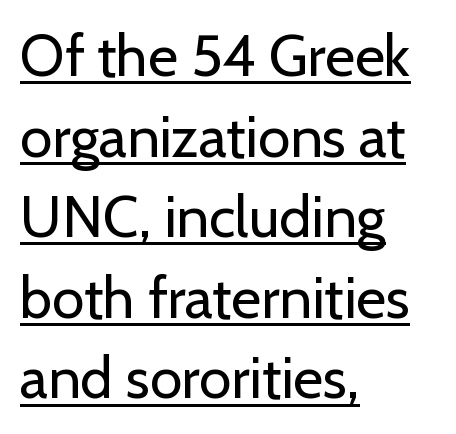
{"serif": "no", "italic": "no", "bold": "no", "weight": "regular", "width": "normal", "stroke_contrast": "low", "x_height": "medium", "monospaced": "no", "underline": "yes", "align": "left", "line_spacing": "normal", "line_spacing_ratio": 1.39, "letter_spacing": "normal", "letter_spacing_em": 0.0, "glyph_px": 58}
